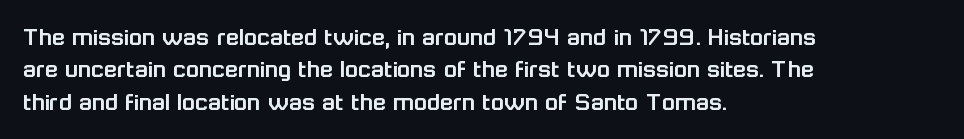
{"italic": "no", "underline": "no", "align": "left", "line_spacing_ratio": 1.2, "letter_spacing": "normal", "letter_spacing_em": 0.0, "glyph_px": 27}
